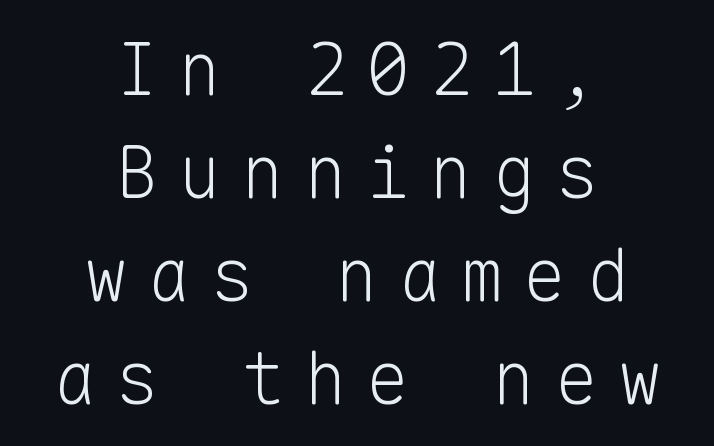
The image shows 73 px light sans-serif type, upright, monospaced; set centered, normal line spacing (1.41x), unusually wide letter spacing (+0.26 em), not underlined; low stroke contrast and a medium x-height.
